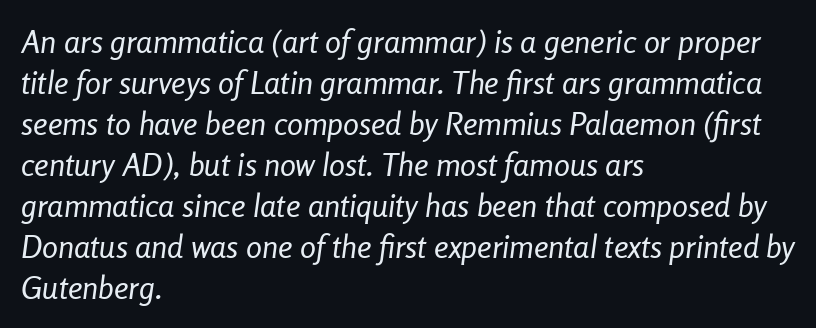
{"italic": "yes", "lean": "right", "slant_degrees": 8, "bold": "no", "weight": "regular", "width": "condensed", "stroke_contrast": "low", "x_height": "medium", "monospaced": "no", "underline": "no", "align": "left", "line_spacing": "normal", "line_spacing_ratio": 1.28, "letter_spacing": "normal", "letter_spacing_em": 0.0, "glyph_px": 32}
